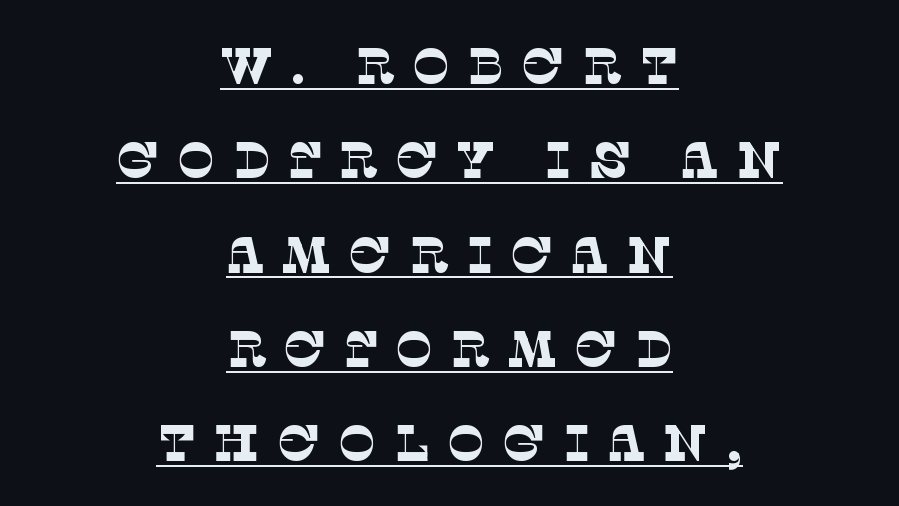
Q: Is the text bold? A: No.
Q: Is the typeface a serif or a sans-serif typeface? A: Serif.
Q: Is the text underlined? A: Yes.
Q: How is the paragraph aligned? A: Centered.
Q: Is the spacing between letters normal or unusually wide? A: Unusually wide.
Q: Width (condensed, normal, or wide)? A: Normal.
Q: Stroke contrast? A: Low.
Q: x-height? A: Large.
Q: Monospaced? A: No.
